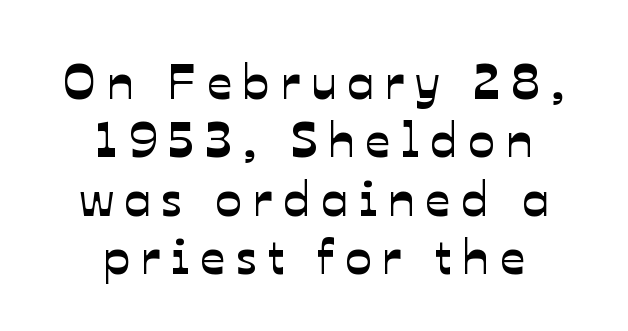
Q: Is the typeface a serif or a sans-serif typeface? A: Sans-serif.
Q: Is the text underlined? A: No.
Q: How is the paragraph aligned? A: Centered.
Q: Is the spacing between letters normal or unusually wide? A: Unusually wide.
Q: Width (condensed, normal, or wide)? A: Normal.
Q: Stroke contrast? A: Low.
Q: x-height? A: Medium.
Q: Monospaced? A: No.
